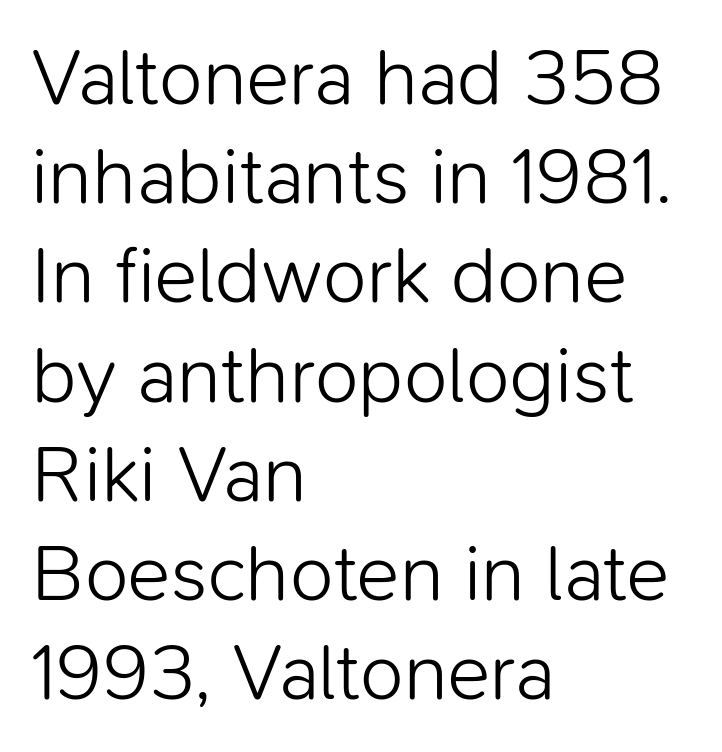
The image shows 80 px light sans-serif type, upright; set left-aligned, line spacing 1.24x, normal letter spacing, not underlined; low stroke contrast and a medium x-height.
